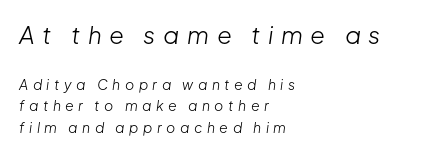
It's the slanting kind of type. The line-height multiplier appears to be the usual default. The rag falls on the right side of this text block. Note: larger setting up top, smaller setting below. Letters rest on an invisible, unmarked baseline. Is the stroke heavy? The answer is a plain regular-or-lighter.
